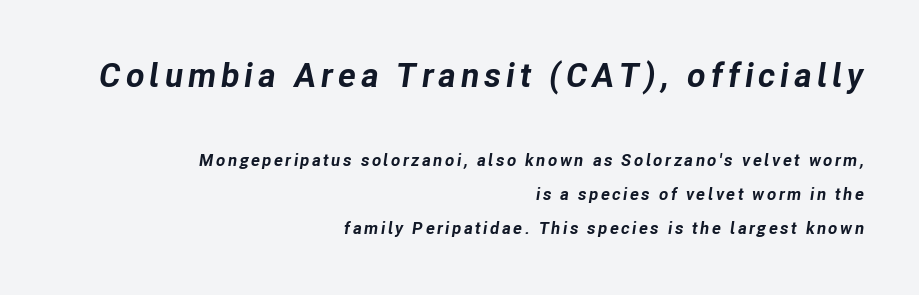
The image shows 34 px bold type, italic (leaning right); set right-aligned, loose line spacing (2.0x), not underlined; the first (top) block is 2.0x larger; low stroke contrast and a medium x-height.
